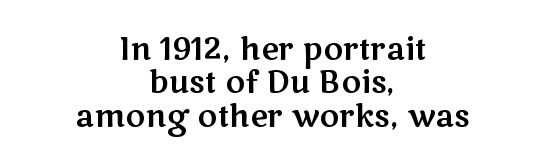
The image shows 30 px wide sans-serif type, upright; set centered, tight line spacing (1.11x), normal letter spacing, not underlined; medium stroke contrast and a medium x-height.
